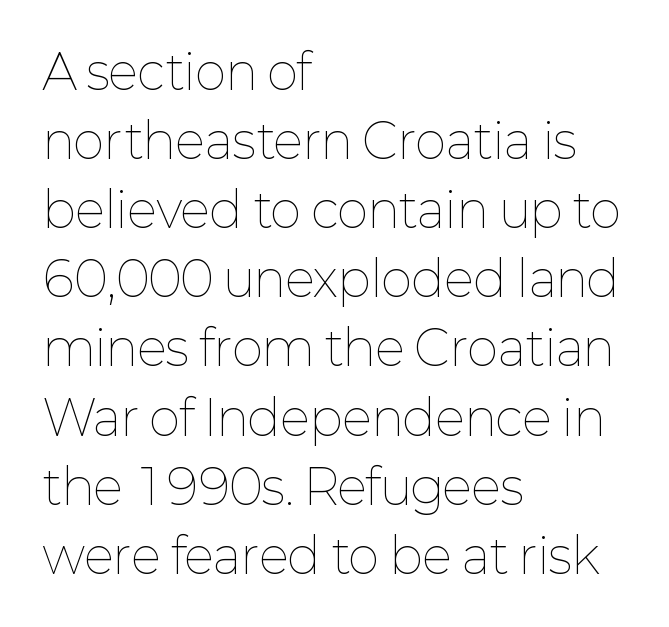
Line starts are locked; line ends wander. Bare-footed words on every line. Nothing unusual about the tracking: characters are spaced as the font intends. This sample has the flowing, uneven cadence of proportional lettering.
